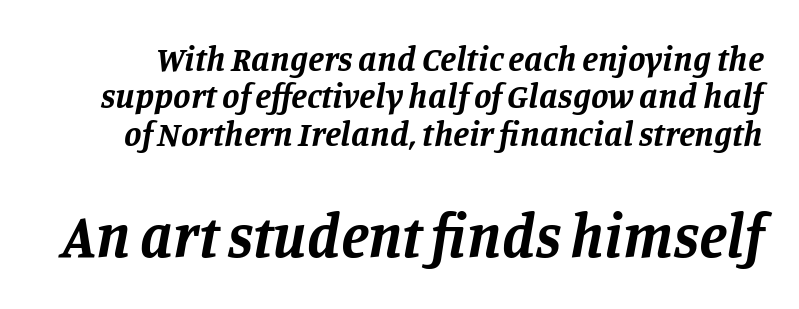
Looks like regular typesetting: each glyph gets only the width it needs. Yep, that's italic — everything's leaning. Descenders are the only things crossing below the line. Does the leading feel generous? Not at all — it's pinched. The lower block of text is set noticeably larger than the block above it. In terms of weight, the rendering is a true, heavy bold.
